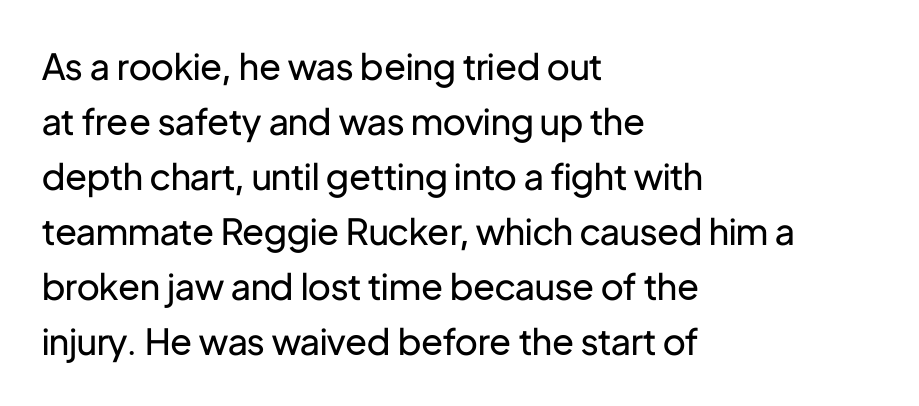
Q: Is the text bold? A: No.
Q: Is the text italic (slanted)? A: No, it is upright.
Q: Is the typeface a serif or a sans-serif typeface? A: Sans-serif.
Q: Is the text underlined? A: No.
Q: How is the paragraph aligned? A: Left-aligned.
Q: Is the spacing between letters normal or unusually wide? A: Normal.
Q: Is the spacing between lines tight, normal or loose? A: Normal.
Q: Width (condensed, normal, or wide)? A: Normal.
Q: Stroke contrast? A: Low.
Q: x-height? A: Medium.
Q: Monospaced? A: No.
